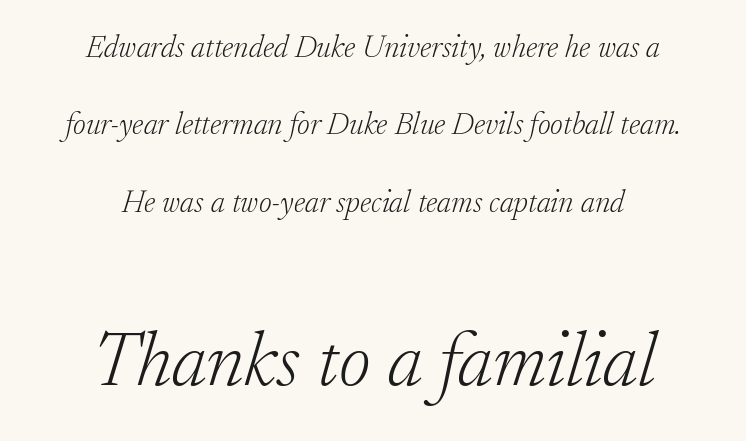
Q: Is the text bold? A: No.
Q: Is the text italic (slanted)? A: Yes, it leans right by about 17 degrees.
Q: Is the typeface a serif or a sans-serif typeface? A: Serif.
Q: Is the text underlined? A: No.
Q: How is the paragraph aligned? A: Centered.
Q: Is the spacing between letters normal or unusually wide? A: Normal.
Q: Is the spacing between lines tight, normal or loose? A: Loose.
Q: Which block of text is set in a larger size, the first (top) or the second (bottom)? A: The second (bottom) one.
Q: Width (condensed, normal, or wide)? A: Normal.
Q: Stroke contrast? A: Low.
Q: x-height? A: Small.
Q: Monospaced? A: No.
